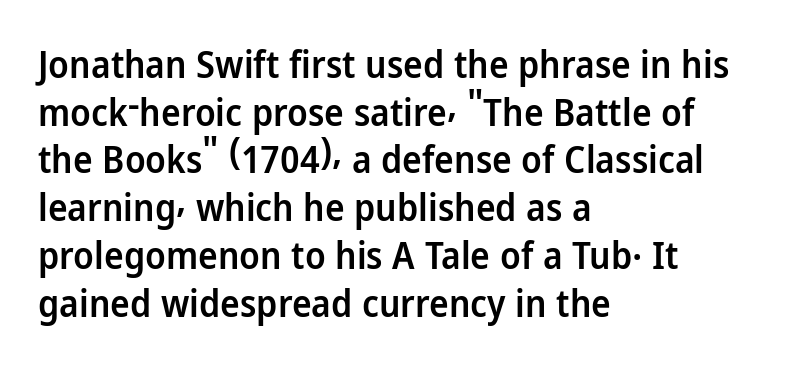
The image shows 37 px semibold sans-serif type, upright; set left-aligned, normal line spacing (1.29x), normal letter spacing, not underlined; low stroke contrast and a medium x-height.
